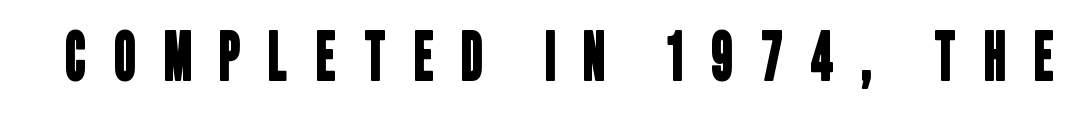
Lines of text with bare space underneath. A typesetter would call this proportional, since set widths differ per character. Nothing sits at the stroke ends, so this counts as sans-serif. Spacing between characters has been opened up far beyond the box default.
